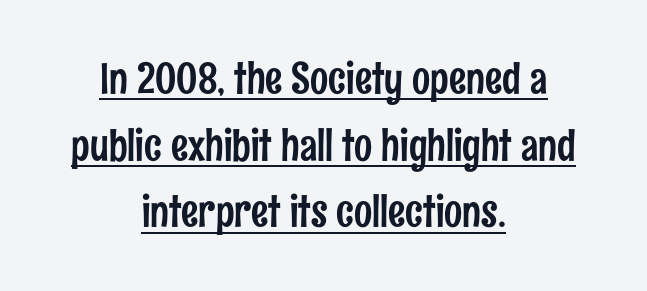
Q: Is the text italic (slanted)? A: No, it is upright.
Q: Is the typeface a serif or a sans-serif typeface? A: Sans-serif.
Q: Is the text underlined? A: Yes.
Q: How is the paragraph aligned? A: Centered.
Q: Is the spacing between letters normal or unusually wide? A: Normal.
Q: Is the spacing between lines tight, normal or loose? A: Normal.
Q: Width (condensed, normal, or wide)? A: Condensed.
Q: Stroke contrast? A: Low.
Q: x-height? A: Medium.
Q: Monospaced? A: No.
